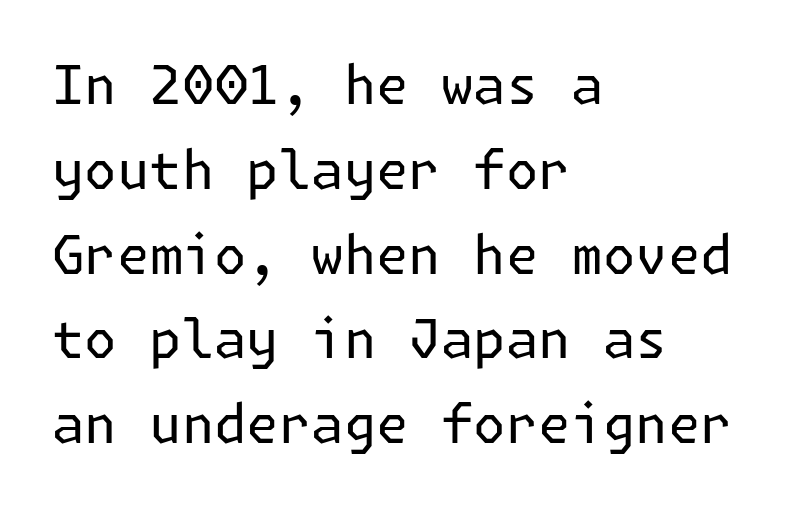
Q: Is the text bold? A: No.
Q: Is the text italic (slanted)? A: No, it is upright.
Q: Is the typeface a serif or a sans-serif typeface? A: Sans-serif.
Q: Is the text underlined? A: No.
Q: How is the paragraph aligned? A: Left-aligned.
Q: Is the spacing between letters normal or unusually wide? A: Normal.
Q: Is the spacing between lines tight, normal or loose? A: Normal.
Q: Width (condensed, normal, or wide)? A: Normal.
Q: Stroke contrast? A: Low.
Q: x-height? A: Medium.
